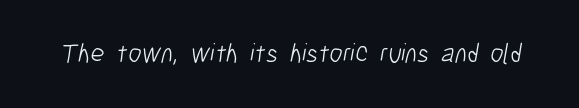
Q: Is the text bold? A: No.
Q: Is the text underlined? A: No.
Q: Is the spacing between letters normal or unusually wide? A: Normal.
